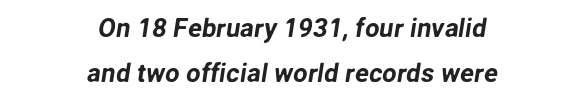
The face used here is rendered with its standard letterfit. Unmarked baselines from the first word to the last. Visually the block forms a symmetrical silhouette, jagged on both flanks.
